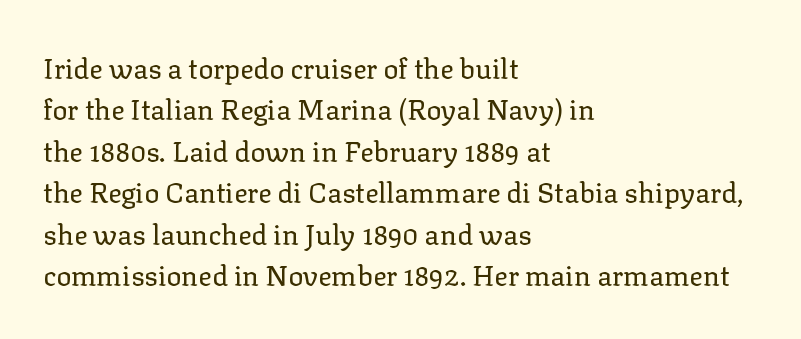
The image shows 28 px regular-weight serif type, upright; set left-aligned, normal line spacing (1.48x), normal letter spacing, not underlined; low stroke contrast and a medium x-height.
